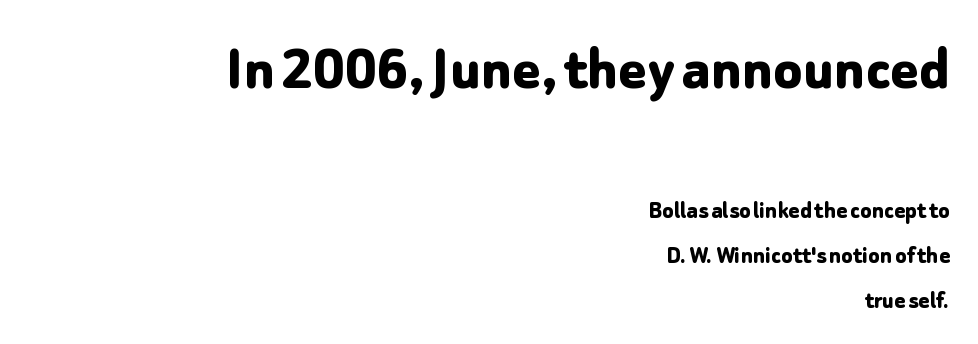
Q: Is the text bold? A: Yes.
Q: Is the text italic (slanted)? A: No, it is upright.
Q: Is the typeface a serif or a sans-serif typeface? A: Sans-serif.
Q: Is the text underlined? A: No.
Q: How is the paragraph aligned? A: Right-aligned.
Q: Is the spacing between letters normal or unusually wide? A: Normal.
Q: Which block of text is set in a larger size, the first (top) or the second (bottom)? A: The first (top) one.
Q: Width (condensed, normal, or wide)? A: Normal.
Q: Stroke contrast? A: Low.
Q: x-height? A: Medium.
Q: Monospaced? A: No.
